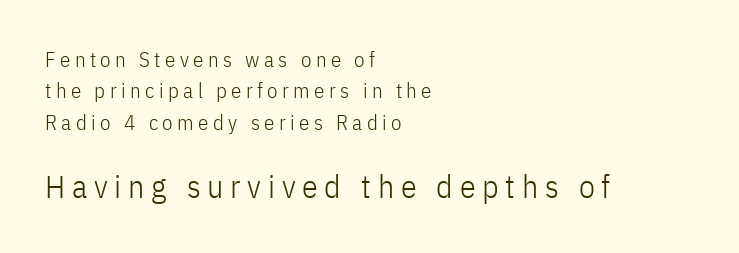
Q: Is the text bold? A: No.
Q: Is the text italic (slanted)? A: No, it is upright.
Q: Is the typeface a serif or a sans-serif typeface? A: Sans-serif.
Q: Is the text underlined? A: No.
Q: How is the paragraph aligned? A: Left-aligned.
Q: Is the spacing between letters normal or unusually wide? A: Unusually wide.
Q: Is the spacing between lines tight, normal or loose? A: Normal.
Q: Which block of text is set in a larger size, the first (top) or the second (bottom)? A: The second (bottom) one.
Q: Width (condensed, normal, or wide)? A: Condensed.
Q: Stroke contrast? A: Low.
Q: x-height? A: Medium.
Q: Monospaced? A: No.
